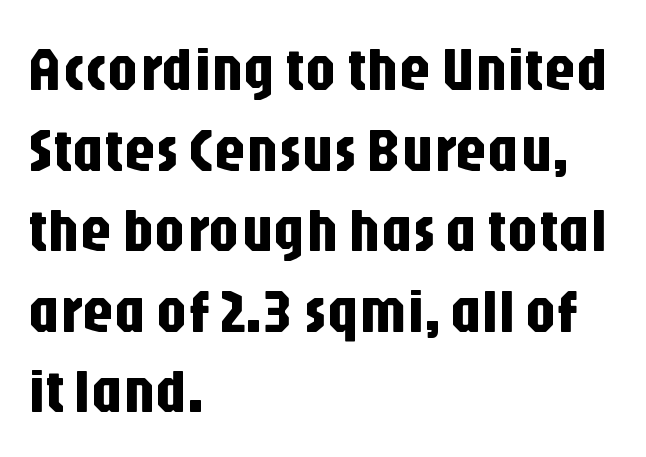
These lines are rendered in a variable-pitch font. Baseline-to-baseline distance is the conventional proportion of letter height. Check the space under the baseline: it is left empty. Regarding serifs, this sample does without them. Layout note: lines flush left.
